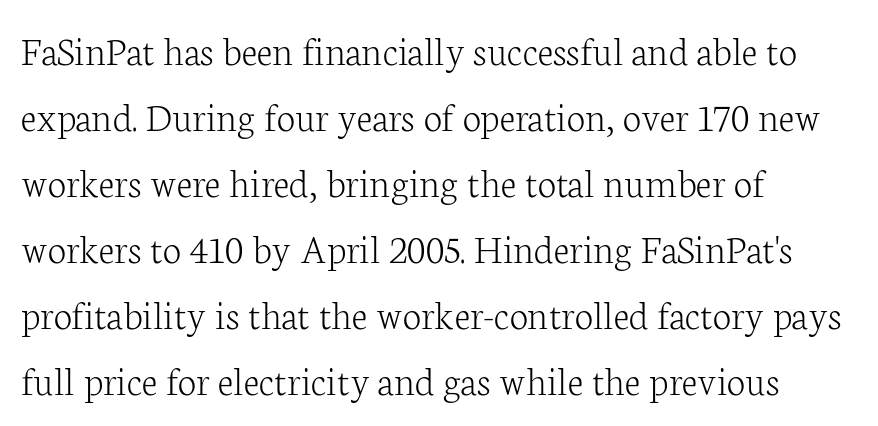
{"serif": "yes", "italic": "no", "bold": "no", "weight": "light", "width": "normal", "stroke_contrast": "low", "x_height": "medium", "monospaced": "no", "underline": "no", "align": "left", "line_spacing": "normal", "line_spacing_ratio": 1.57, "letter_spacing": "normal", "letter_spacing_em": 0.0, "glyph_px": 42}
